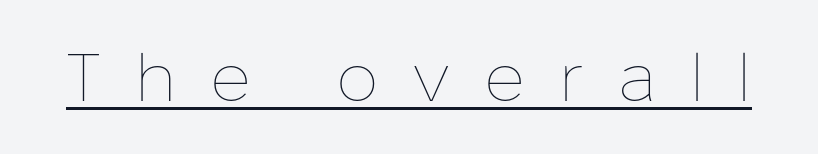
{"italic": "no", "bold": "no", "weight": "thin", "width": "normal", "stroke_contrast": "low", "x_height": "medium", "monospaced": "no", "underline": "yes", "letter_spacing": "wide", "letter_spacing_em": 0.5, "glyph_px": 67}
